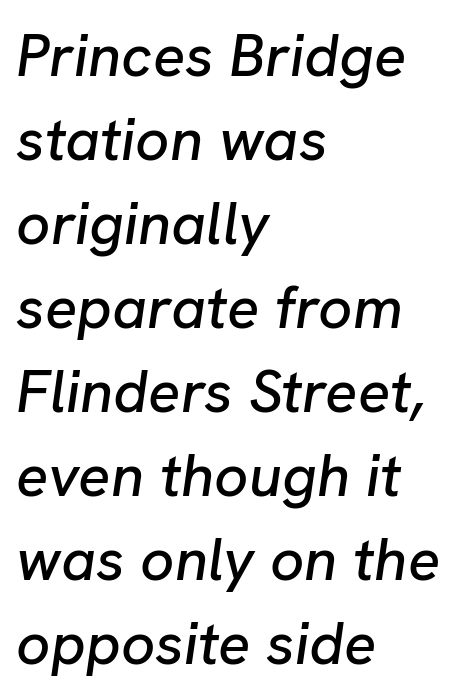
Baseline-to-baseline distance is the conventional proportion of letter height. The text carries the slant typical of an italic or oblique font. No extra tracking has been applied to these lines. Does the copy run flush right? No — it runs flush left.
